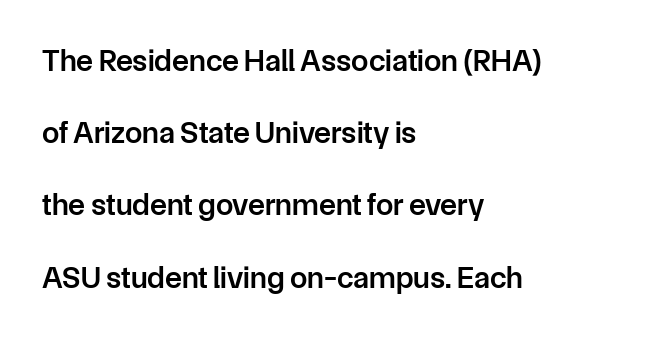
Q: Is the text bold? A: Semi-bold.
Q: Is the text italic (slanted)? A: No, it is upright.
Q: Is the typeface a serif or a sans-serif typeface? A: Sans-serif.
Q: Is the text underlined? A: No.
Q: How is the paragraph aligned? A: Left-aligned.
Q: Is the spacing between letters normal or unusually wide? A: Normal.
Q: Is the spacing between lines tight, normal or loose? A: Loose.
Q: Width (condensed, normal, or wide)? A: Normal.
Q: Stroke contrast? A: Low.
Q: x-height? A: Medium.
Q: Monospaced? A: No.
